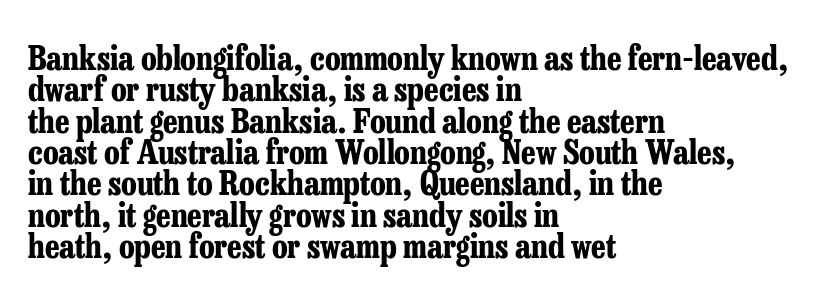
Q: Is the text bold? A: Yes.
Q: Is the text italic (slanted)? A: No, it is upright.
Q: Is the typeface a serif or a sans-serif typeface? A: Serif.
Q: Is the text underlined? A: No.
Q: How is the paragraph aligned? A: Left-aligned.
Q: Is the spacing between letters normal or unusually wide? A: Normal.
Q: Is the spacing between lines tight, normal or loose? A: Tight.
Q: Width (condensed, normal, or wide)? A: Condensed.
Q: Stroke contrast? A: Low.
Q: x-height? A: Medium.
Q: Monospaced? A: No.
